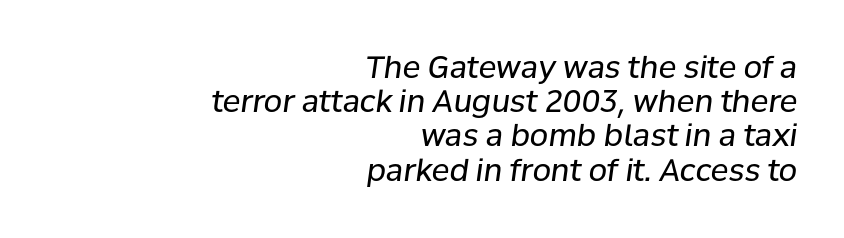
The paragraph shown leans on its right margin. The letterforms sit at book weight or below. The face used here is rendered with its standard letterfit. Check the space under the baseline: it is left empty. Designer's note — italics engaged. These lines huddle together more closely than default settings would place them.
